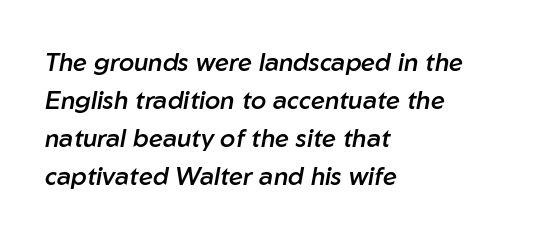
Q: Is the text bold? A: Semi-bold.
Q: Is the text italic (slanted)? A: Yes, it leans right by about 10 degrees.
Q: Is the text underlined? A: No.
Q: How is the paragraph aligned? A: Left-aligned.
Q: Is the spacing between letters normal or unusually wide? A: Normal.
Q: Is the spacing between lines tight, normal or loose? A: Normal.
